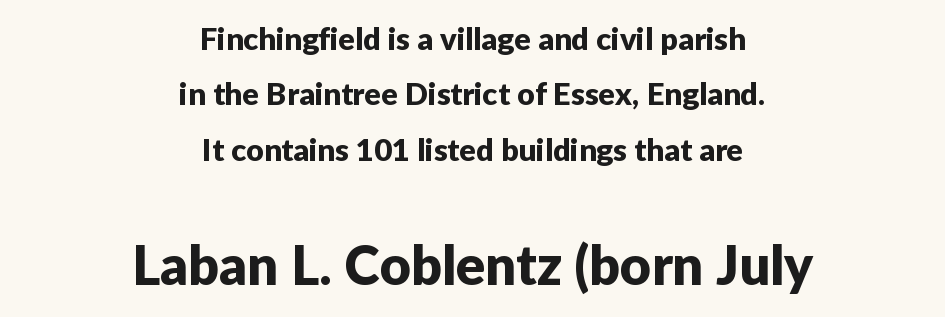
Q: Is the text italic (slanted)? A: No, it is upright.
Q: Is the typeface a serif or a sans-serif typeface? A: Sans-serif.
Q: Is the text underlined? A: No.
Q: How is the paragraph aligned? A: Centered.
Q: Is the spacing between letters normal or unusually wide? A: Normal.
Q: Which block of text is set in a larger size, the first (top) or the second (bottom)? A: The second (bottom) one.
Q: Width (condensed, normal, or wide)? A: Normal.
Q: Stroke contrast? A: Low.
Q: x-height? A: Medium.
Q: Monospaced? A: No.
